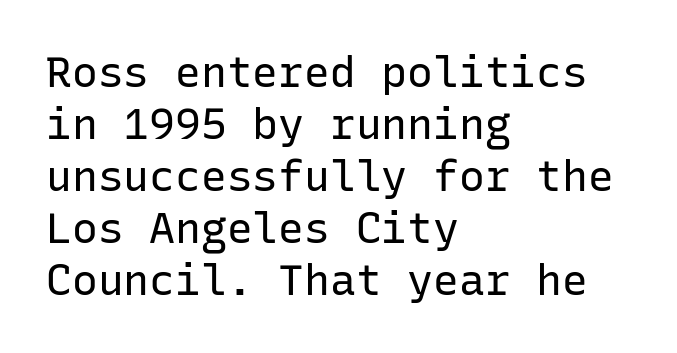
A typesetter would label this face a sans. Is this a fixed-width face? Yes — each glyph sits in an identical cell. No italicization has been applied; the sample stays upright. Typeset ragged right — the left edge is the straight one.
